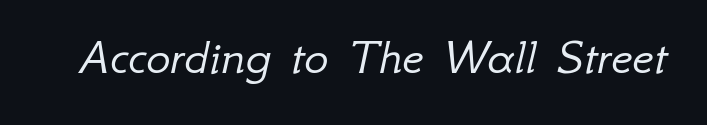
{"italic": "yes", "lean": "right", "slant_degrees": 12, "bold": "no", "weight": "light", "width": "normal", "stroke_contrast": "low", "x_height": "small", "monospaced": "no", "underline": "no", "letter_spacing": "normal", "letter_spacing_em": 0.0, "glyph_px": 51}
